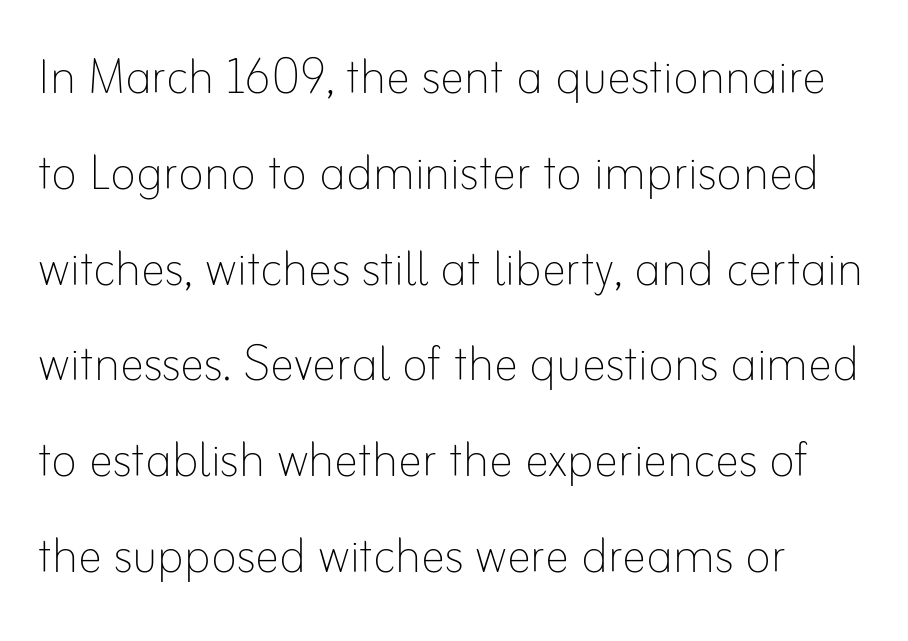
The image shows 61 px thin type, upright; set left-aligned, normal line spacing (1.57x), normal letter spacing, not underlined; low stroke contrast and a small x-height.
